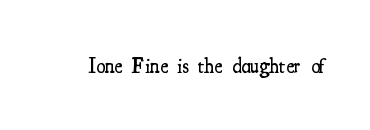
The image shows 21 px text type, upright; set normal letter spacing, not underlined.
